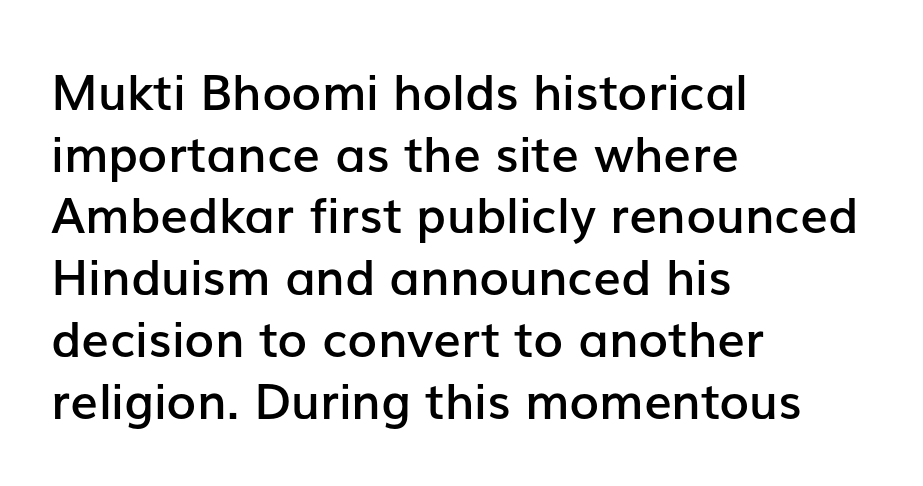
Posture: upright roman. This rendering uses left alignment, leaving the right contour irregular. The vertical gap from one line to the next is medium. Emphasis by weight is partial: semibold.
